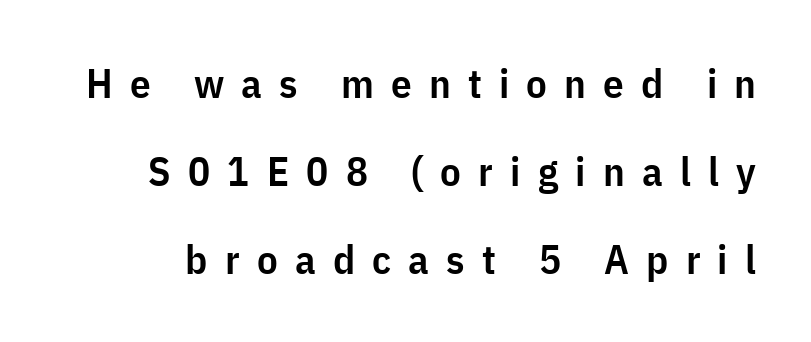
The image shows 41 px semibold, condensed sans-serif type, upright; set loose line spacing (2.15x), unusually wide letter spacing (+0.42 em), not underlined; low stroke contrast and a medium x-height.
